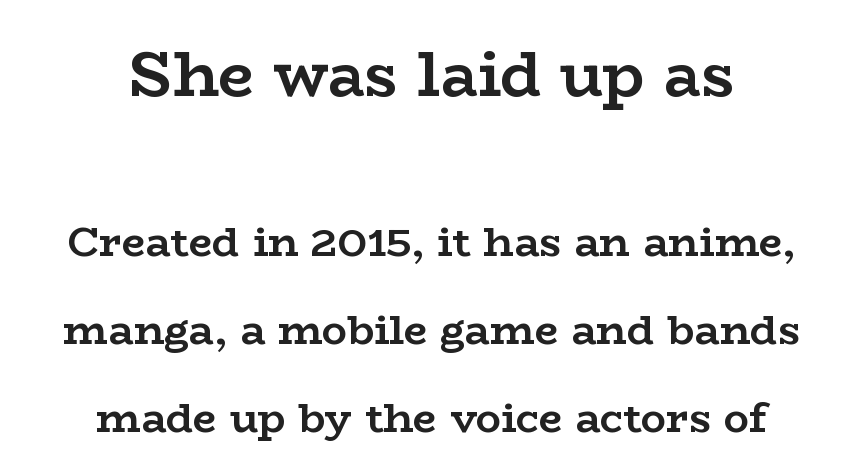
Vertically, the passage feels expansive, rows floating well apart. Nobody drew a line under any word here. Compared with a flush-left layout, this one balances lines on the center instead. The face used here appears at its bigger size in the upper chunk. Summary of weight: heavy, a full bold. Serif or sans? Serif — the stroke terminals have little feet.
